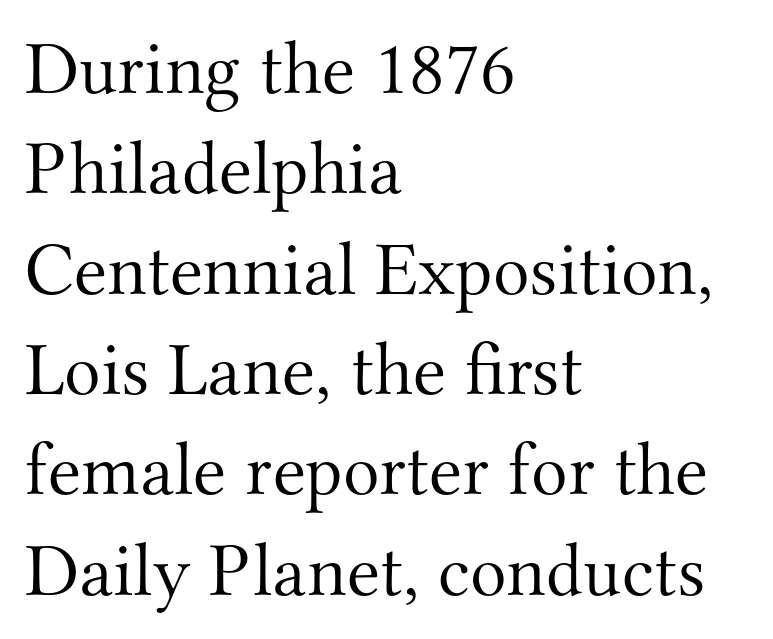
The image shows 76 px light serif type, upright; set left-aligned, normal line spacing (1.32x), normal letter spacing, not underlined; medium stroke contrast and a small x-height.
